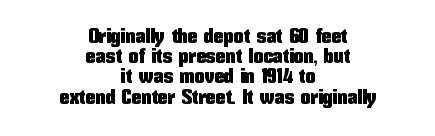
Q: Is the text italic (slanted)? A: No, it is upright.
Q: Is the text underlined? A: No.
Q: How is the paragraph aligned? A: Centered.
Q: Is the spacing between letters normal or unusually wide? A: Normal.
Q: Is the spacing between lines tight, normal or loose? A: Tight.
